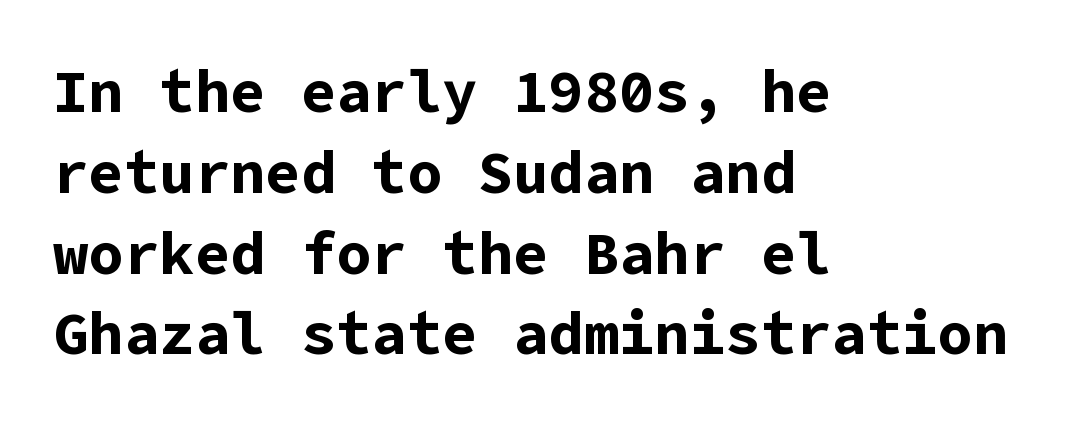
Every stem runs plumb, perpendicular to the baseline. Bold? Absolutely — the strokes are thick and heavy. Tracking value appears to be zero — textbook default spacing. Font category for this specimen: sans-serif. A classic flush-left, rag-right setting is used for this passage. Reading down the column, the eye jumps a familiar distance to each next line.
